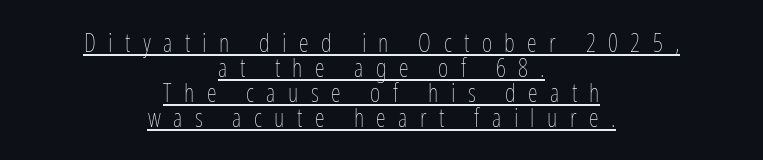
The passage shown is underscored from start to finish. The weight tops out at a normal text grade. Honestly, the rows look squashed on top of each other. Vertical strokes here are truly vertical.
